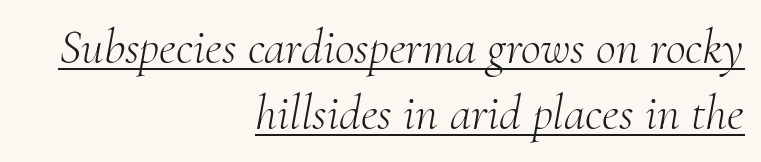
The image shows 49 px light serif type, italic (leaning right); set right-aligned, normal line spacing (1.35x), normal letter spacing, underlined; medium stroke contrast and a small x-height.
